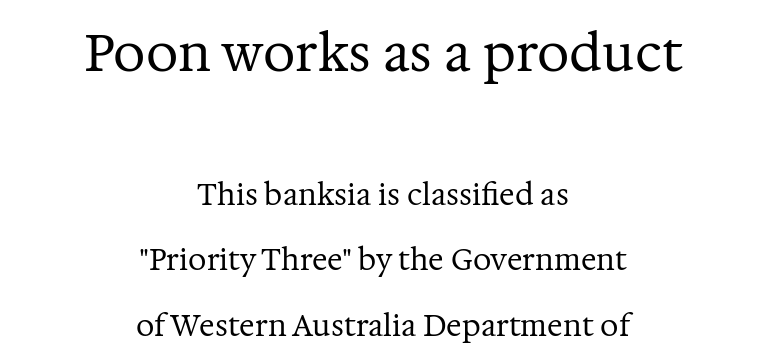
Type without underlining. A student would notice the top passage is typeset larger than what follows. Teacher's note: observe the equal gaps on both sides — that is centered alignment. Is there much room between lines? Yes — plenty of vertical air separates them. Yep, those are serifs on the letters.
